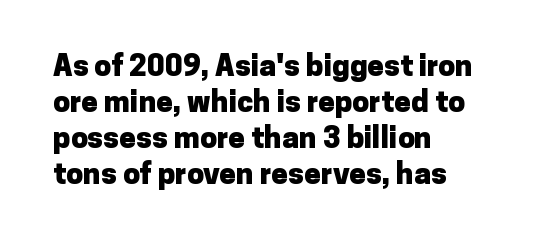
{"serif": "no", "italic": "no", "bold": "yes", "weight": "heavy", "width": "normal", "stroke_contrast": "low", "x_height": "medium", "monospaced": "no", "underline": "no", "align": "left", "line_spacing_ratio": 1.2, "letter_spacing": "normal", "letter_spacing_em": 0.0, "glyph_px": 30}
